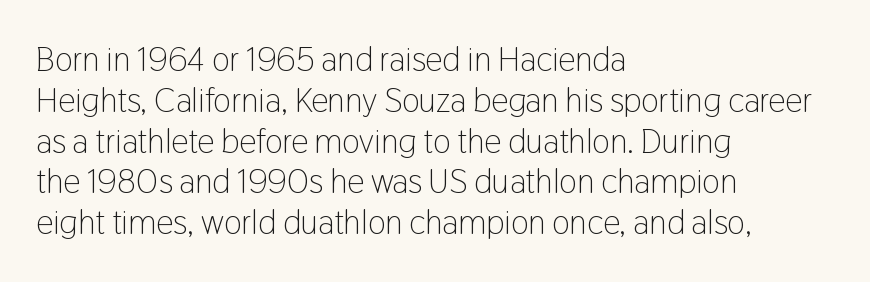
You can tell it's not italic because the verticals are truly vertical. The passage shown has conventional tracking throughout. Stroke thickness stays within the range of a standard reading face or lighter. Check where the strokes stop: nothing finishes them off — pure sans.
